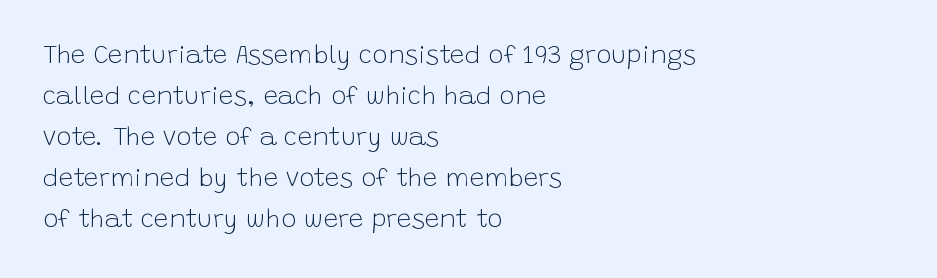
The words here are not underlined. Unbolded letterforms with no extra heft. Quick note: interline space is typical. These lines stack with their left ends in a neat column. Ordinary non-slanted type is in use. Here the glyphs are tracked normally, forming tight word shapes.
